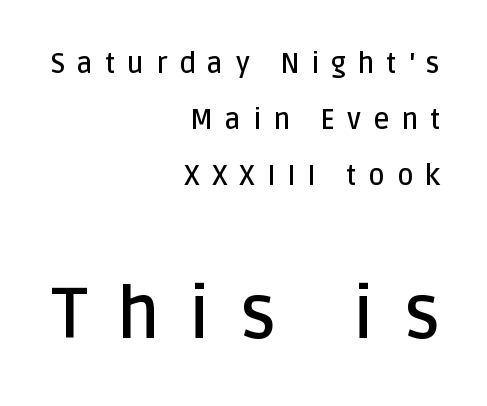
The letters in the lower block stand taller than those in the block above. Posture: straight, roman, zero tilt. The passage shown is not underscored anywhere. Loosely led — the rows are spread out. Letter spacing: wide. Note the varied advance widths — an 'i' is clearly narrower than an 'm'.
